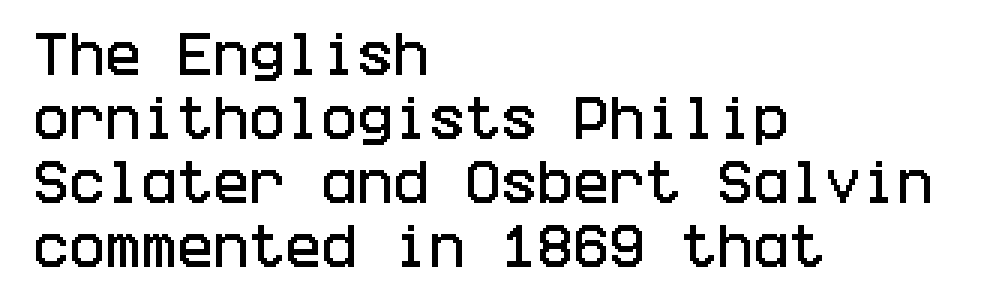
{"serif": "no", "italic": "no", "width": "condensed", "stroke_contrast": "low", "x_height": "large", "underline": "no", "align": "left", "line_spacing": "normal", "line_spacing_ratio": 1.33, "letter_spacing": "normal", "letter_spacing_em": 0.0, "glyph_px": 48}
